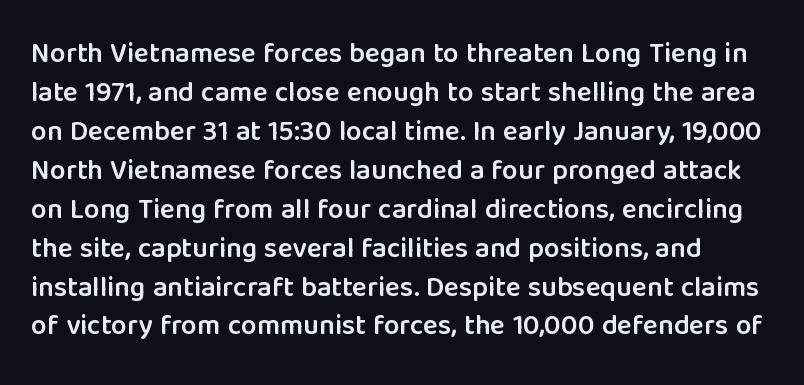
Q: Is the text bold? A: Semi-bold.
Q: Is the text italic (slanted)? A: No, it is upright.
Q: Is the typeface a serif or a sans-serif typeface? A: Sans-serif.
Q: Is the text underlined? A: No.
Q: Is the spacing between letters normal or unusually wide? A: Normal.
Q: Is the spacing between lines tight, normal or loose? A: Normal.
Q: Width (condensed, normal, or wide)? A: Normal.
Q: Stroke contrast? A: Low.
Q: x-height? A: Medium.
Q: Monospaced? A: No.
